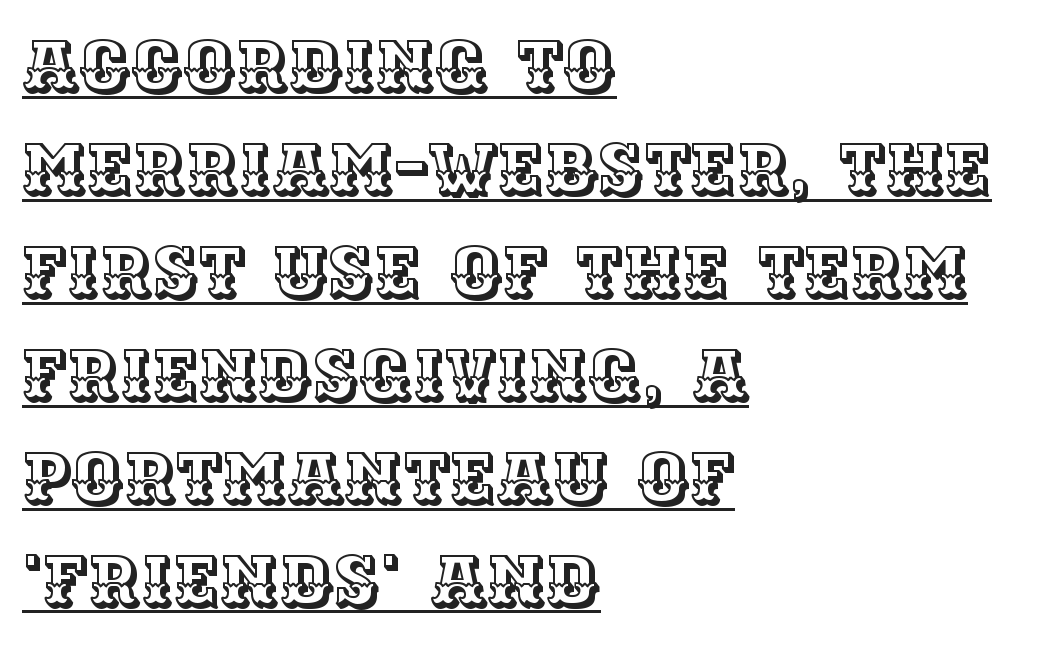
{"italic": "no", "width": "normal", "x_height": "large", "monospaced": "no", "underline": "yes", "align": "left", "line_spacing": "normal", "line_spacing_ratio": 1.45, "letter_spacing": "normal", "letter_spacing_em": 0.0, "glyph_px": 71}
